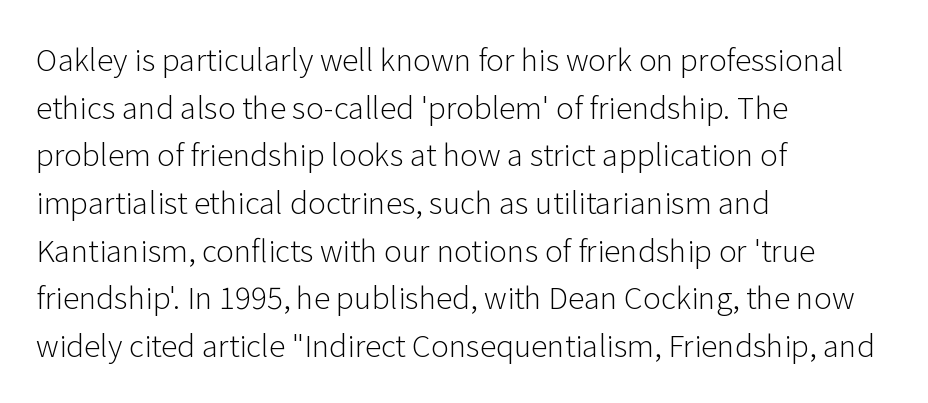
This sample keeps an unexceptional amount of space between lines. The line texture is even and compact thanks to regular tracking. Only glyphs here, with clear space below each row. Weight class: somewhere from thin through regular. The letters stand upright; this is a roman face. The lines are quadded left.
